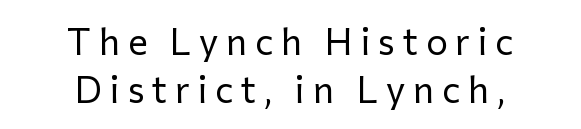
{"serif": "no", "italic": "no", "bold": "no", "weight": "regular", "width": "normal", "stroke_contrast": "low", "x_height": "medium", "monospaced": "no", "underline": "no", "align": "center", "line_spacing": "normal", "line_spacing_ratio": 1.3, "letter_spacing": "wide", "letter_spacing_em": 0.21, "glyph_px": 37}
